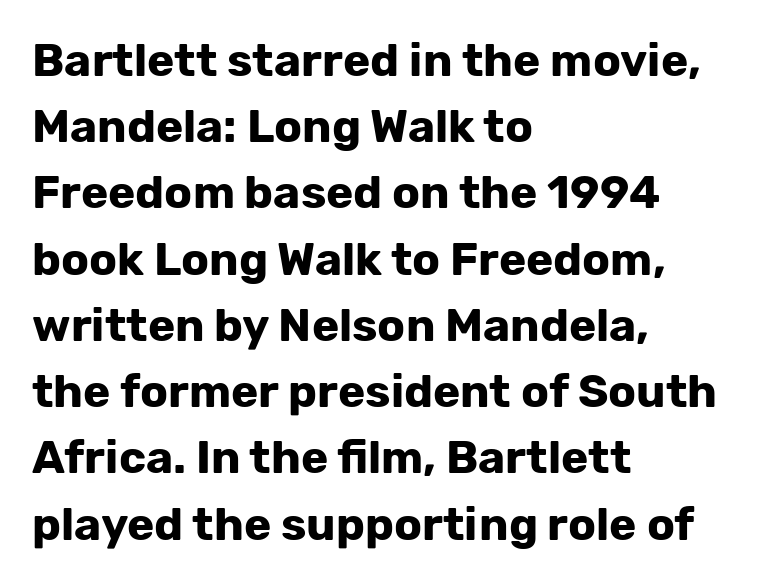
Q: Is the text bold? A: Yes.
Q: Is the text italic (slanted)? A: No, it is upright.
Q: Is the typeface a serif or a sans-serif typeface? A: Sans-serif.
Q: Is the text underlined? A: No.
Q: How is the paragraph aligned? A: Left-aligned.
Q: Is the spacing between letters normal or unusually wide? A: Normal.
Q: Is the spacing between lines tight, normal or loose? A: Normal.
Q: Width (condensed, normal, or wide)? A: Normal.
Q: Stroke contrast? A: Low.
Q: x-height? A: Medium.
Q: Monospaced? A: No.
